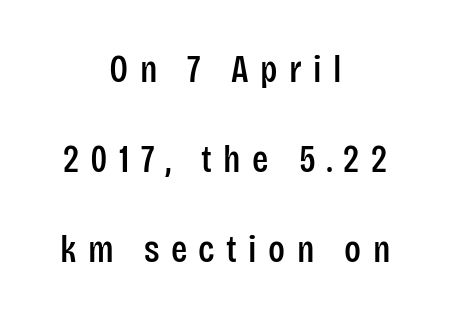
Q: Is the text italic (slanted)? A: No, it is upright.
Q: Is the typeface a serif or a sans-serif typeface? A: Sans-serif.
Q: Is the text underlined? A: No.
Q: How is the paragraph aligned? A: Centered.
Q: Is the spacing between letters normal or unusually wide? A: Unusually wide.
Q: Is the spacing between lines tight, normal or loose? A: Loose.
Q: Width (condensed, normal, or wide)? A: Condensed.
Q: Stroke contrast? A: Low.
Q: x-height? A: Large.
Q: Monospaced? A: No.
